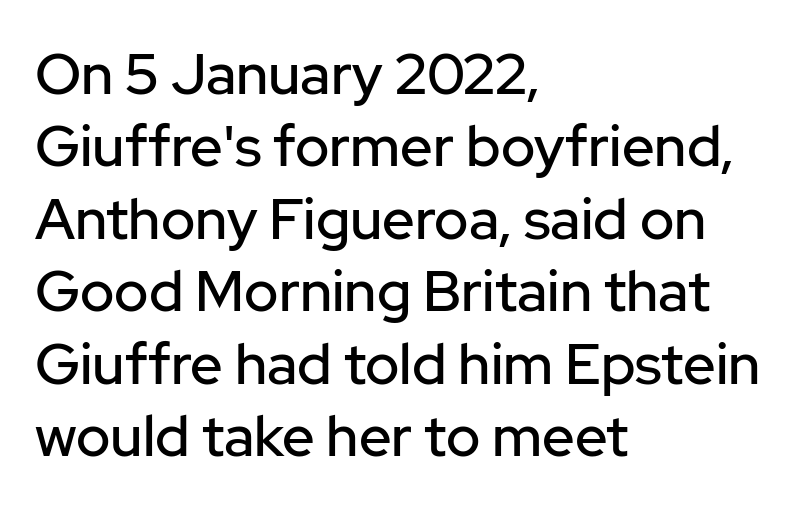
{"serif": "no", "italic": "no", "width": "normal", "stroke_contrast": "low", "x_height": "medium", "monospaced": "no", "underline": "no", "align": "left", "line_spacing": "normal", "line_spacing_ratio": 1.27, "letter_spacing": "normal", "letter_spacing_em": 0.0, "glyph_px": 57}
